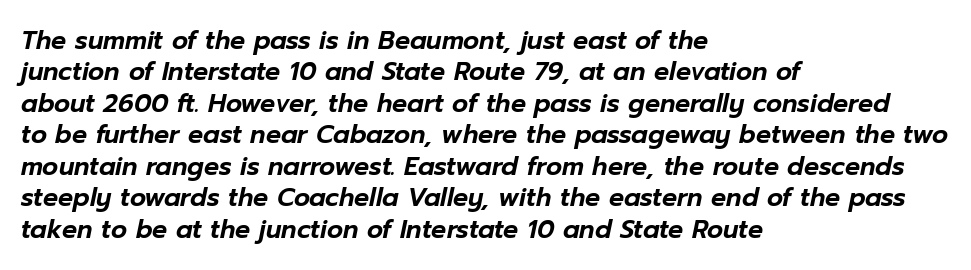
This block has exactly the height ordinary leading produces. Descender tails drop into unmarked territory. The letters are slanted; this is an italic face. Each line starts at the same left margin while the right side varies. Short note: letters normally spaced.
